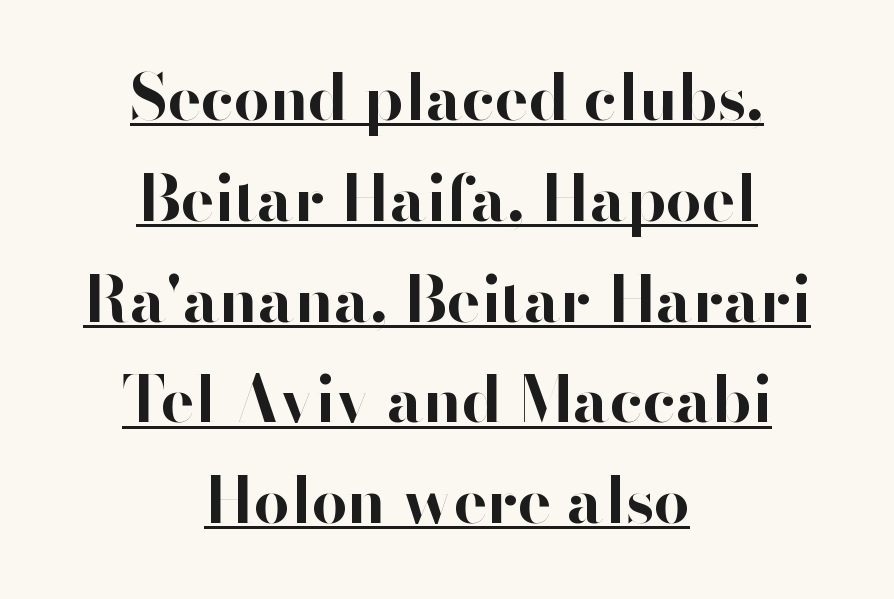
Q: Is the text bold? A: Yes.
Q: Is the text italic (slanted)? A: No, it is upright.
Q: Is the typeface a serif or a sans-serif typeface? A: Sans-serif.
Q: Is the text underlined? A: Yes.
Q: How is the paragraph aligned? A: Centered.
Q: Is the spacing between letters normal or unusually wide? A: Normal.
Q: Is the spacing between lines tight, normal or loose? A: Normal.
Q: Width (condensed, normal, or wide)? A: Normal.
Q: Stroke contrast? A: High.
Q: x-height? A: Small.
Q: Monospaced? A: No.
